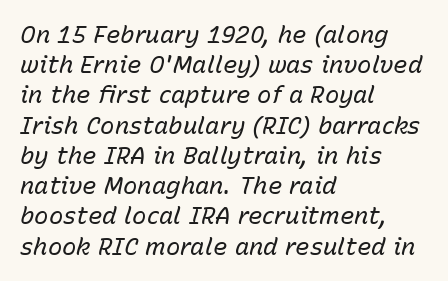
Compared with typical paragraphs, the rows here are spaced about the same. Compared with ordinary roman type, these characters are visibly tilted. How are the letters spaced? Ordinarily, with no added tracking. Vertical stems look standard width or narrower in stroke. Compared with a centered layout, this one pins lines to the left instead. The space directly below the letters is spotless.
